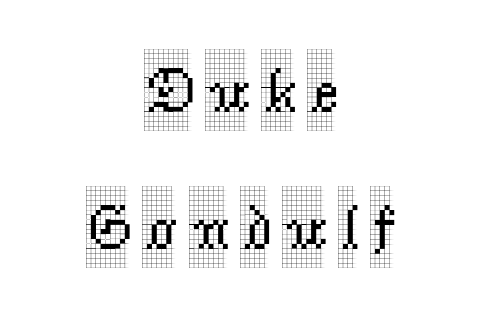
The image shows 63 px condensed serif type, upright; set centered, loose line spacing (2.18x), unusually wide letter spacing (+0.2 em), not underlined; a large x-height.
